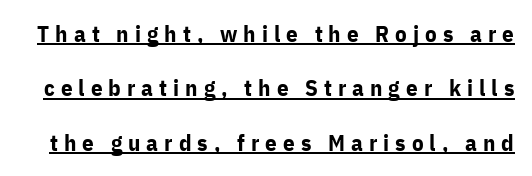
Q: Is the text bold? A: Yes.
Q: Is the text italic (slanted)? A: No, it is upright.
Q: Is the text underlined? A: Yes.
Q: Is the spacing between letters normal or unusually wide? A: Unusually wide.
Q: Is the spacing between lines tight, normal or loose? A: Loose.
